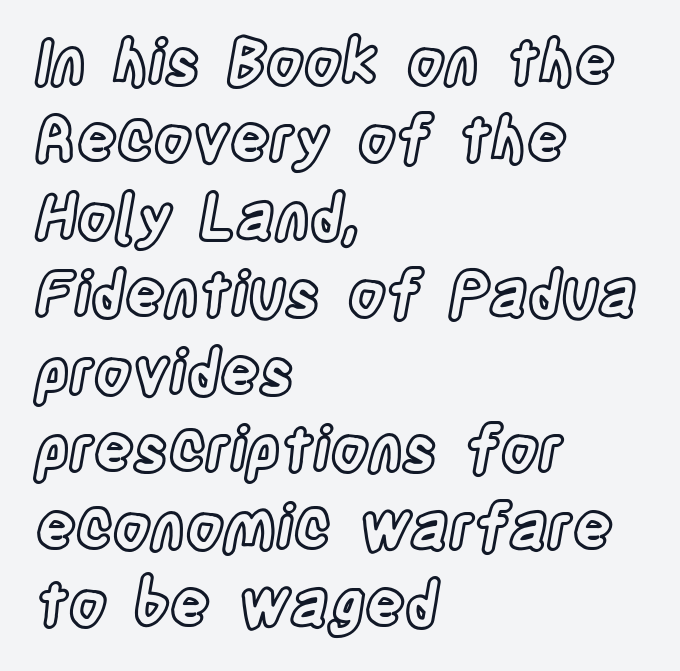
The face used here is proportionally spaced, like ordinary book or web type. The lines sit at an ordinary, default distance from one another. Observe the ordinary spacing: letters are neighbours, not strangers.
